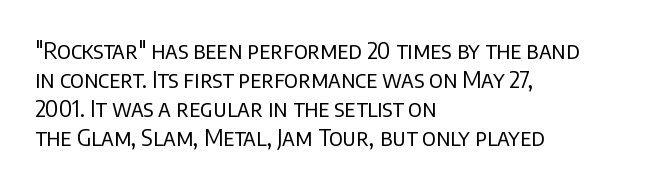
{"italic": "no", "bold": "no", "underline": "no", "align": "left", "line_spacing": "normal", "line_spacing_ratio": 1.26, "letter_spacing": "normal", "letter_spacing_em": 0.0, "glyph_px": 23}
